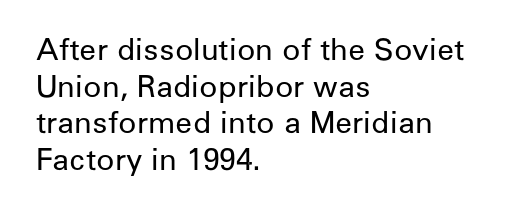
It's the straight-up-and-down kind of type. Heaviness? Minimal to ordinary, like unemphasized prose. Left-aligned paragraph, ragged on the right. How are the letters spaced? Ordinarily, with no added tracking. Character widths vary here, with narrow letters taking less room than wide ones. In terms of letterform style, serifs are entirely absent.
